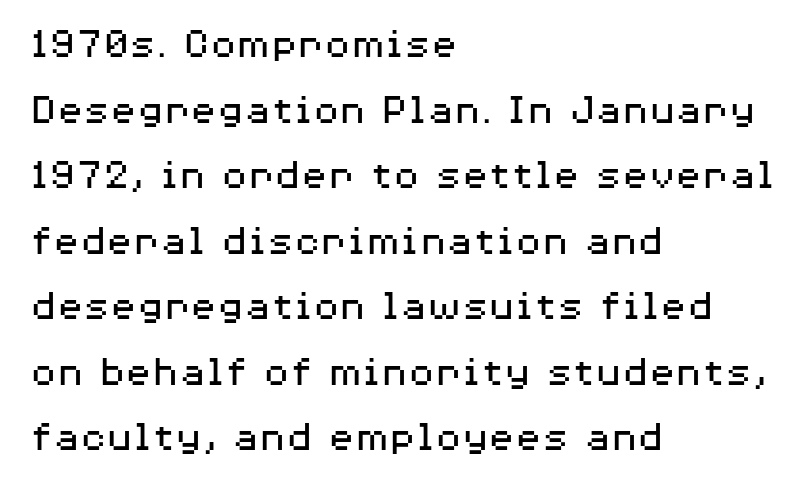
Q: Is the text bold? A: No.
Q: Is the text italic (slanted)? A: No, it is upright.
Q: Is the typeface a serif or a sans-serif typeface? A: Sans-serif.
Q: Is the text underlined? A: No.
Q: How is the paragraph aligned? A: Left-aligned.
Q: Is the spacing between letters normal or unusually wide? A: Normal.
Q: Is the spacing between lines tight, normal or loose? A: Normal.
Q: Width (condensed, normal, or wide)? A: Wide.
Q: Stroke contrast? A: Medium.
Q: x-height? A: Medium.
Q: Monospaced? A: No.
